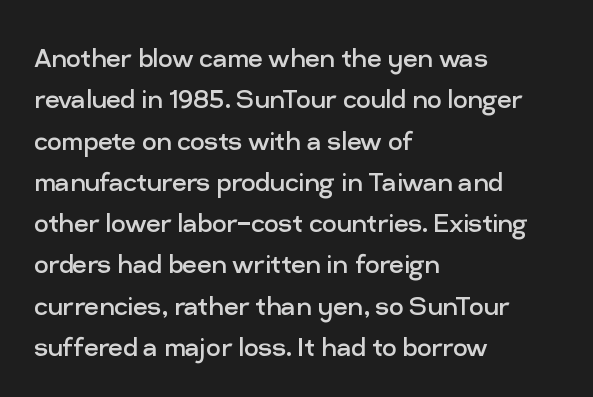
If you drew a ruler down the left edge, every line would touch it. Summary of weight: not heavy and not bold. The space beneath each line is pristine and unruled. Think of a printed novel: that variable character pitch is what you see here. Interline gaps are of average width in this sample.
